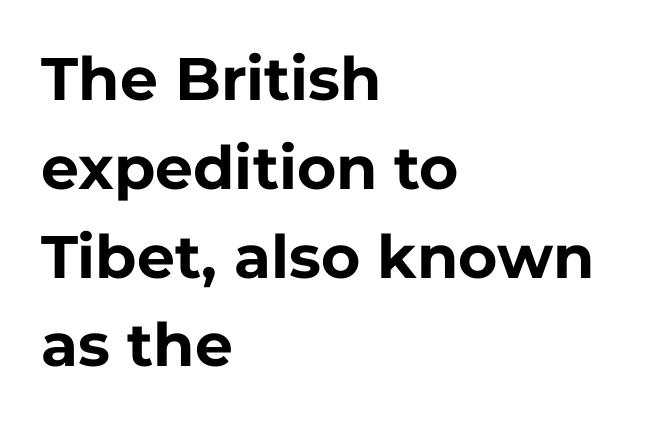
{"serif": "no", "italic": "no", "bold": "yes", "weight": "bold", "width": "normal", "stroke_contrast": "low", "x_height": "medium", "monospaced": "no", "underline": "no", "align": "left", "line_spacing": "normal", "line_spacing_ratio": 1.48, "letter_spacing": "normal", "letter_spacing_em": 0.0, "glyph_px": 60}
